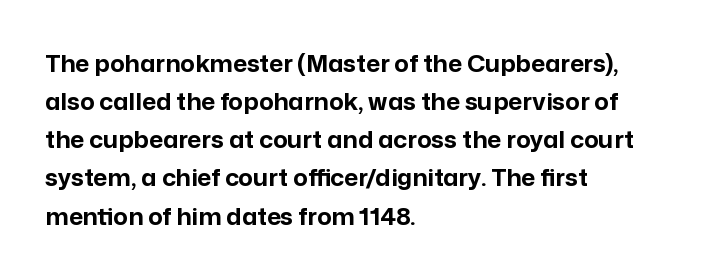
{"italic": "no", "bold": "yes", "underline": "no", "align": "left", "line_spacing": "normal", "line_spacing_ratio": 1.59, "letter_spacing": "normal", "letter_spacing_em": 0.0, "glyph_px": 24}
